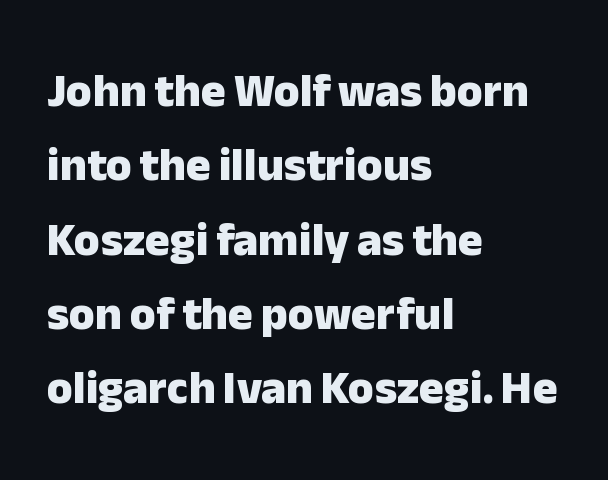
{"serif": "no", "italic": "no", "bold": "yes", "weight": "heavy", "width": "normal", "stroke_contrast": "low", "x_height": "medium", "monospaced": "no", "underline": "no", "align": "left", "line_spacing": "normal", "line_spacing_ratio": 1.58, "letter_spacing": "normal", "letter_spacing_em": 0.0, "glyph_px": 47}
